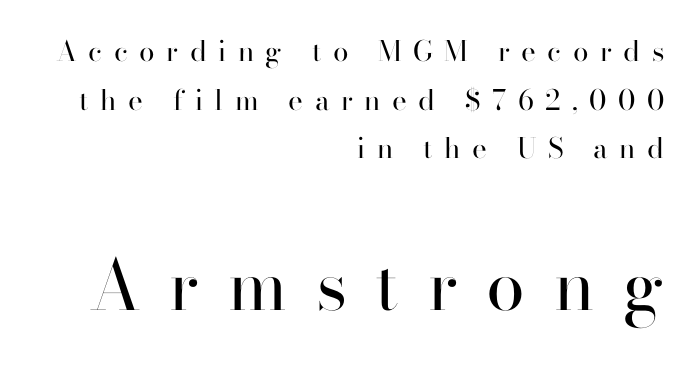
The image shows 70 px regular-weight serif type, upright; set right-aligned, line spacing 1.74x, unusually wide letter spacing (+0.41 em), not underlined; the second (bottom) block is 2.5x larger; high stroke contrast and a small x-height.
